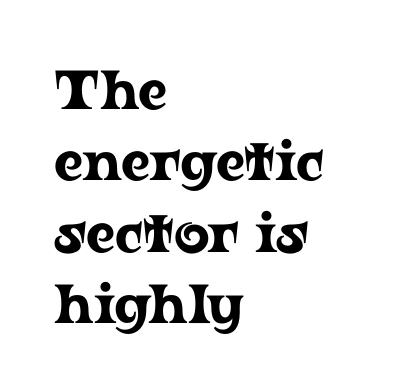
Q: Is the text italic (slanted)? A: No, it is upright.
Q: Is the typeface a serif or a sans-serif typeface? A: Serif.
Q: Is the text underlined? A: No.
Q: How is the paragraph aligned? A: Left-aligned.
Q: Is the spacing between letters normal or unusually wide? A: Normal.
Q: Is the spacing between lines tight, normal or loose? A: Normal.
Q: Width (condensed, normal, or wide)? A: Wide.
Q: Stroke contrast? A: Low.
Q: x-height? A: Medium.
Q: Monospaced? A: No.
